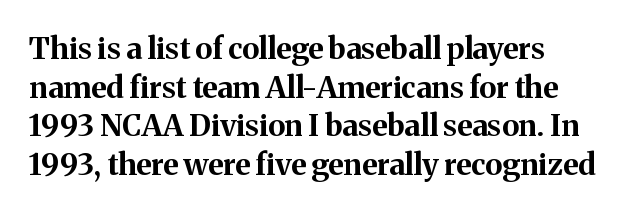
{"serif": "yes", "italic": "no", "bold": "yes", "weight": "bold", "width": "normal", "stroke_contrast": "medium", "x_height": "medium", "monospaced": "no", "underline": "no", "align": "left", "line_spacing": "normal", "line_spacing_ratio": 1.29, "letter_spacing": "normal", "letter_spacing_em": 0.0, "glyph_px": 30}
